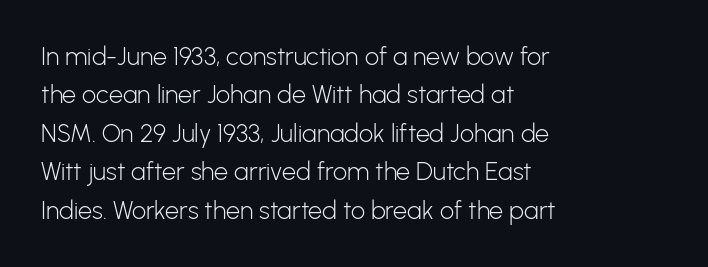
This sample uses an upright cut, with every glyph sitting square on the baseline. The string is rendered with underlining switched off. Tracking value appears to be zero — textbook default spacing. The lines in this sample share a left origin and differ only in where they stop. Vertical spacing — default.
